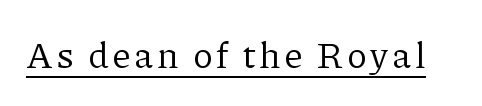
{"serif": "yes", "italic": "no", "bold": "no", "weight": "regular", "width": "normal", "stroke_contrast": "low", "x_height": "medium", "monospaced": "no", "underline": "yes", "glyph_px": 37}
